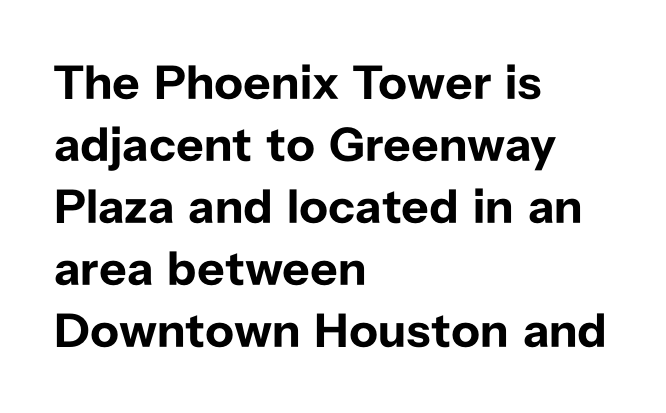
Thick stems and heavy bowls — unmistakably bold. Do the characters align in a grid? No, the font is proportional. The horizontal fit of the characters is conventional and even. The passage is arranged the way most books set body copy — flush left. Interline gaps are of average width in this sample.
